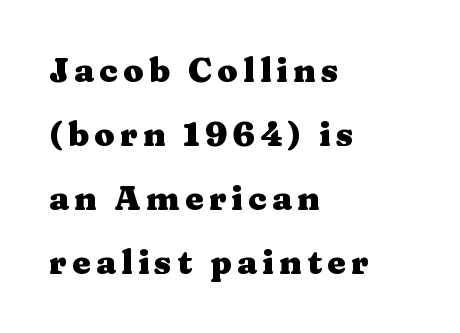
The lettering stays uniformly vertical, giving the passage a roman look. This rendering uses left alignment, leaving the right contour irregular. This sample trades compactness for vertical openness between lines. The gap between lines stays unmarked. You can tell from the footed stems that serif type was used.
